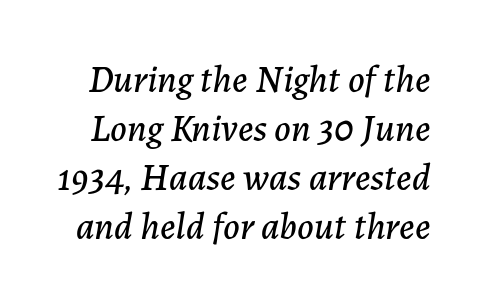
Q: Is the text italic (slanted)? A: Yes, it leans right by about 7 degrees.
Q: Is the text underlined? A: No.
Q: Is the spacing between letters normal or unusually wide? A: Normal.
Q: Is the spacing between lines tight, normal or loose? A: Normal.
Q: Width (condensed, normal, or wide)? A: Normal.
Q: Stroke contrast? A: Low.
Q: x-height? A: Medium.
Q: Monospaced? A: No.
